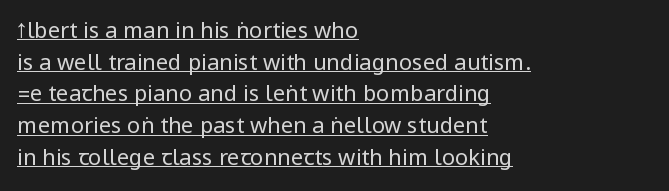
{"italic": "no", "bold": "no", "underline": "yes", "align": "left", "line_spacing": "normal", "line_spacing_ratio": 1.44, "letter_spacing": "normal", "letter_spacing_em": 0.0, "glyph_px": 22}
